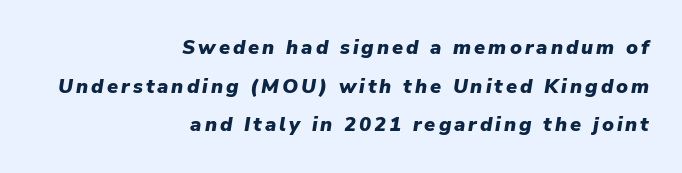
The image shows 20 px bold type, italic (leaning right); set right-aligned, loose line spacing (1.93x), not underlined.
